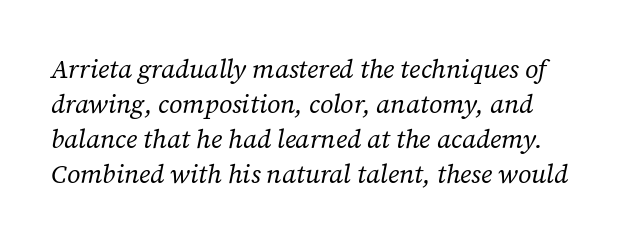
{"italic": "yes", "lean": "right", "slant_degrees": 12, "bold": "no", "underline": "no", "line_spacing": "normal", "line_spacing_ratio": 1.35, "letter_spacing": "normal", "letter_spacing_em": 0.0, "glyph_px": 26}
